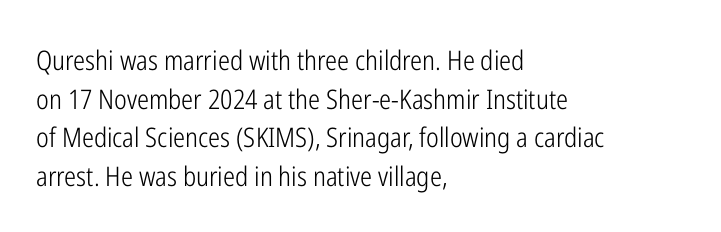
{"italic": "no", "bold": "no", "underline": "no", "align": "left", "line_spacing": "normal", "line_spacing_ratio": 1.43, "letter_spacing": "normal", "letter_spacing_em": 0.0, "glyph_px": 27}
